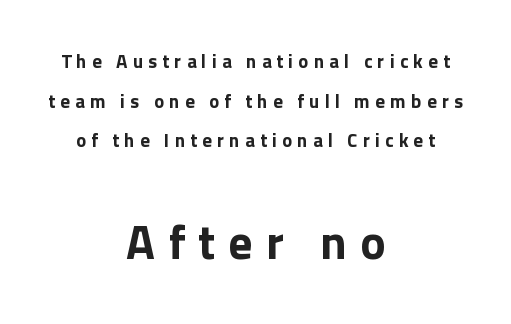
{"serif": "no", "italic": "no", "bold": "yes", "weight": "bold", "width": "normal", "x_height": "medium", "monospaced": "no", "underline": "no", "align": "center", "line_spacing": "loose", "line_spacing_ratio": 2.09, "letter_spacing": "wide", "letter_spacing_em": 0.27, "larger_block": "second", "size_ratio": 2.53, "glyph_px": 48}
